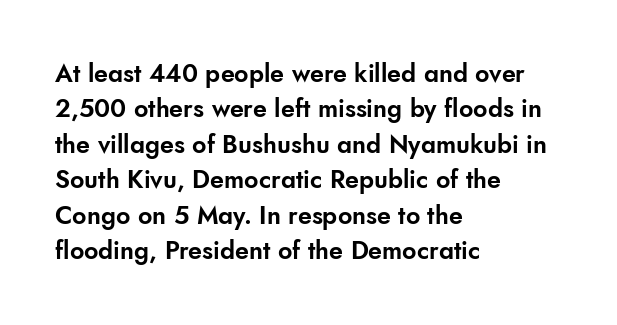
Q: Is the text italic (slanted)? A: No, it is upright.
Q: Is the text underlined? A: No.
Q: How is the paragraph aligned? A: Left-aligned.
Q: Is the spacing between letters normal or unusually wide? A: Normal.
Q: Is the spacing between lines tight, normal or loose? A: Normal.
